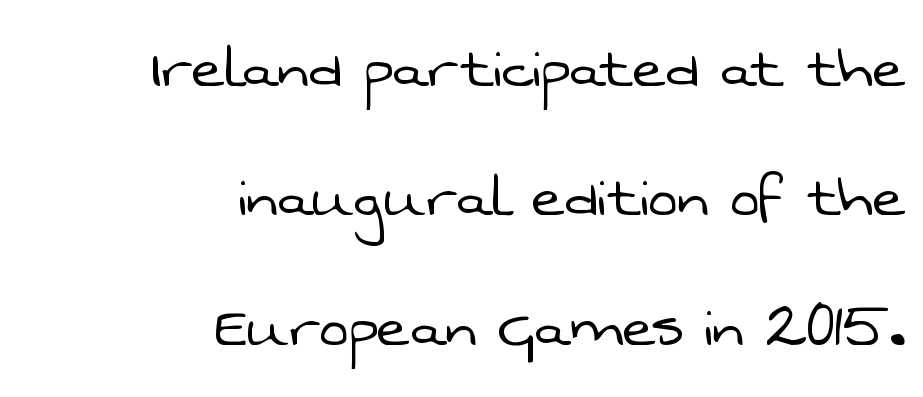
{"serif": "no", "bold": "no", "weight": "light", "width": "normal", "stroke_contrast": "low", "x_height": "medium", "monospaced": "no", "underline": "no", "align": "right", "line_spacing_ratio": 1.85, "letter_spacing": "normal", "letter_spacing_em": 0.0, "glyph_px": 70}
